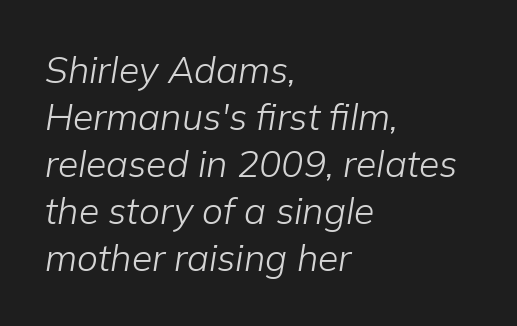
Q: Is the text bold? A: No.
Q: Is the text italic (slanted)? A: Yes, it leans right by about 9 degrees.
Q: Is the text underlined? A: No.
Q: How is the paragraph aligned? A: Left-aligned.
Q: Is the spacing between letters normal or unusually wide? A: Normal.
Q: Is the spacing between lines tight, normal or loose? A: Normal.
Q: Width (condensed, normal, or wide)? A: Normal.
Q: Stroke contrast? A: Low.
Q: x-height? A: Medium.
Q: Monospaced? A: No.
